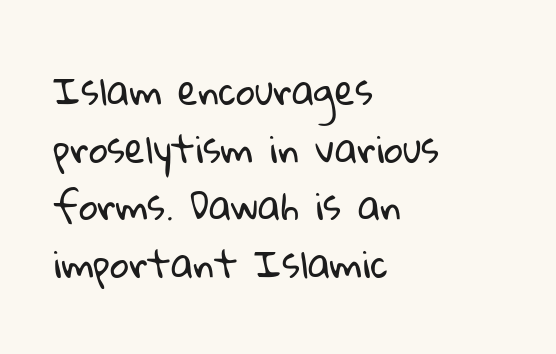
The image shows 37 px regular-weight sans-serif type; set left-aligned, normal line spacing (1.56x), normal letter spacing, not underlined; low stroke contrast and a medium x-height.
